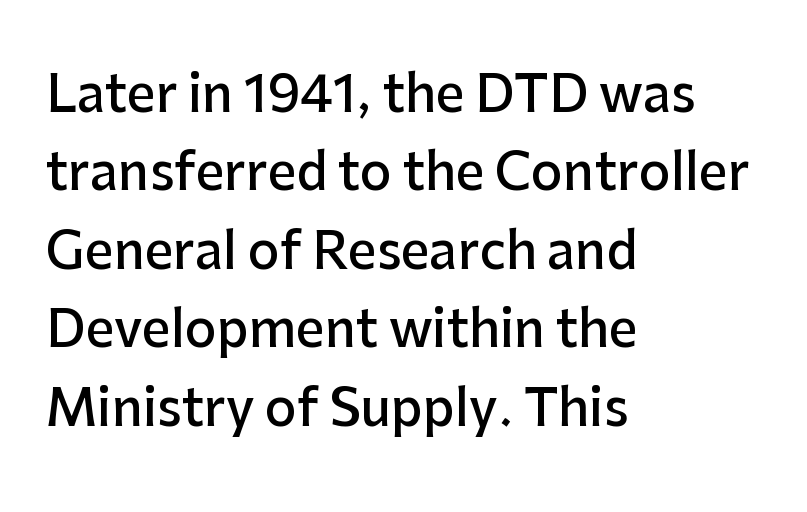
The image shows 50 px semibold sans-serif type, upright; set left-aligned, normal line spacing (1.57x), normal letter spacing, not underlined; low stroke contrast and a medium x-height.
